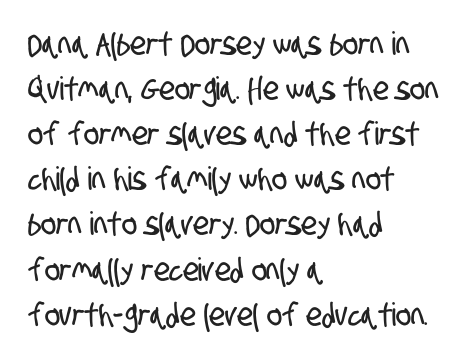
Is this a sans? Yes — the strokes have no serifs. You could call the tracking neutral — neither tight nor loose. Do the characters align in a grid? No, the font is proportional. Does the copy run flush right? No — it runs flush left.
